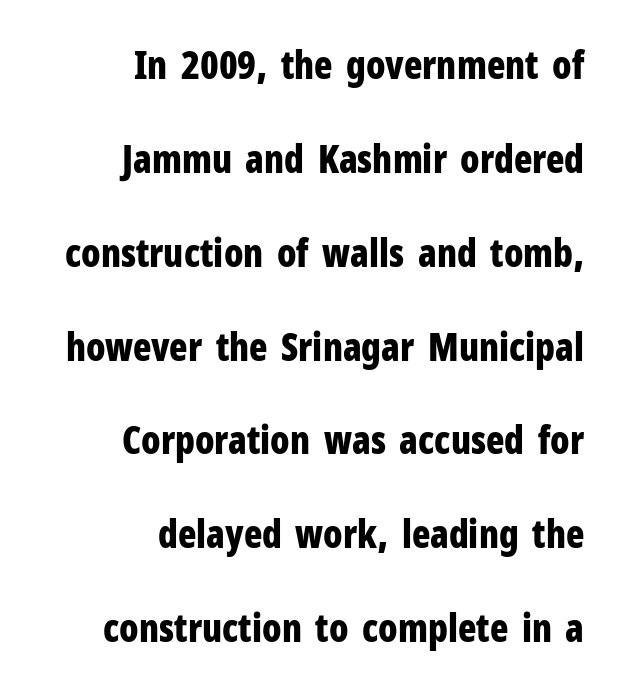
Where is the straight margin? On the right. Baseline-to-baseline distance is far greater than the letter height. If you drew a line through each stem, it would be perfectly vertical. These lines are rendered in a variable-pitch font.
